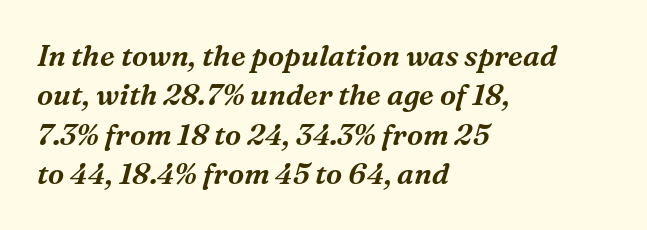
{"serif": "yes", "italic": "yes", "lean": "right", "slant_degrees": 16, "width": "normal", "stroke_contrast": "medium", "x_height": "medium", "monospaced": "no", "underline": "no", "align": "left", "line_spacing": "normal", "line_spacing_ratio": 1.36, "letter_spacing": "normal", "letter_spacing_em": 0.0, "glyph_px": 29}
